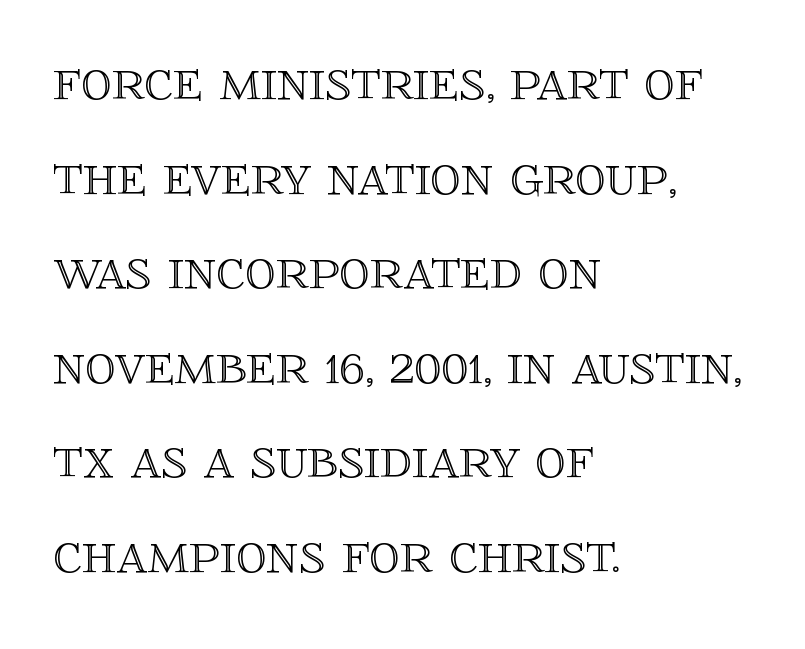
{"italic": "no", "width": "normal", "x_height": "large", "monospaced": "no", "underline": "no", "align": "left", "line_spacing": "normal", "line_spacing_ratio": 1.55, "letter_spacing": "normal", "letter_spacing_em": 0.0, "glyph_px": 61}
